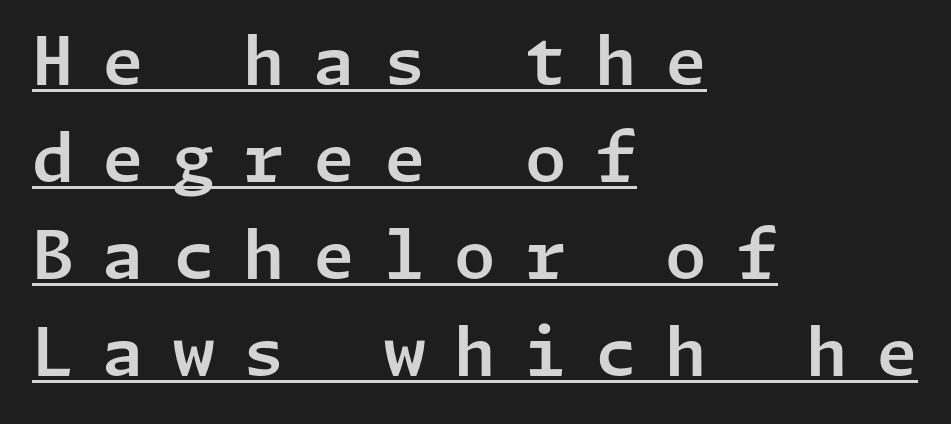
The image shows 67 px sans-serif type, upright; set left-aligned, normal line spacing (1.45x), unusually wide letter spacing (+0.43 em), underlined; low stroke contrast and a medium x-height.
